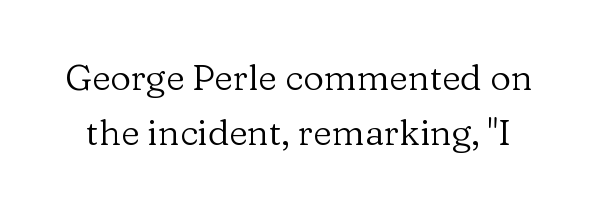
The image shows 36 px regular-weight serif type, upright; set normal line spacing (1.54x), normal letter spacing, not underlined; low stroke contrast and a medium x-height.
